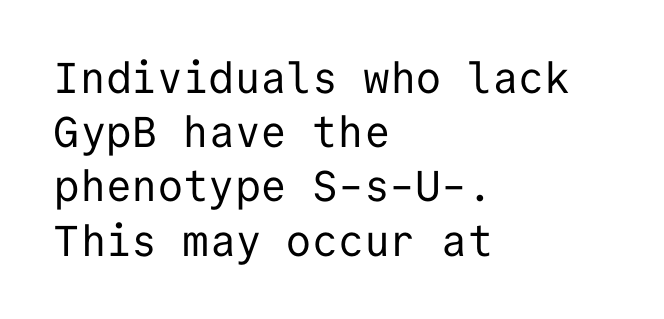
{"serif": "no", "italic": "no", "bold": "no", "weight": "regular", "width": "normal", "stroke_contrast": "low", "x_height": "medium", "monospaced": "yes", "underline": "no", "align": "left", "line_spacing": "normal", "line_spacing_ratio": 1.26, "letter_spacing": "normal", "letter_spacing_em": 0.0, "glyph_px": 43}
